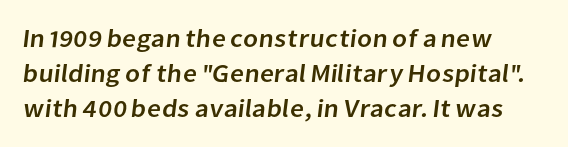
{"underline": "no", "align": "left", "line_spacing": "normal", "line_spacing_ratio": 1.41, "letter_spacing": "normal", "letter_spacing_em": 0.0, "glyph_px": 25}
